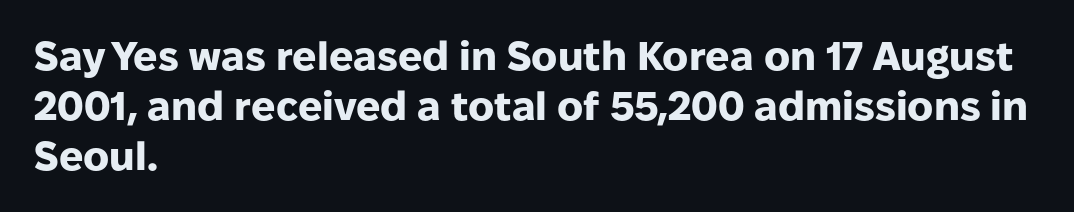
The image shows 40 px heavy sans-serif type, upright; set left-aligned, normal line spacing (1.25x), normal letter spacing, not underlined; low stroke contrast and a medium x-height.
